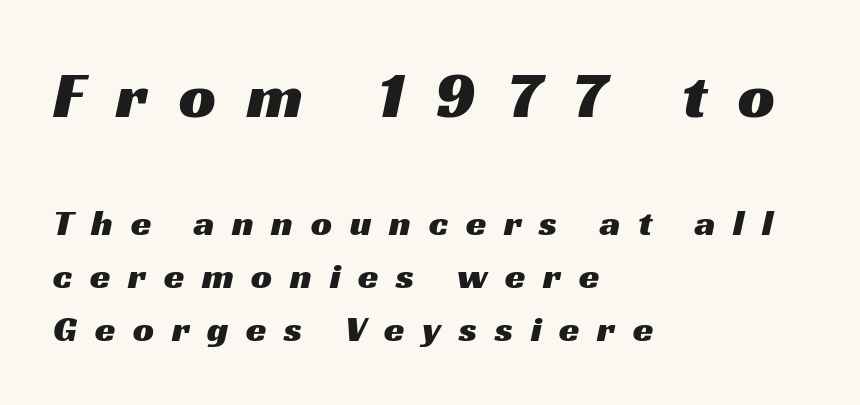
The image shows 65 px wide sans-serif type; set left-aligned, normal line spacing (1.43x), unusually wide letter spacing (+0.48 em), not underlined; the first (top) block is 1.76x larger; medium stroke contrast and a medium x-height.
